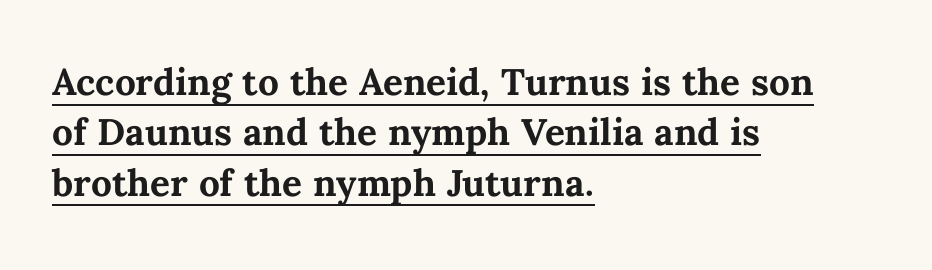
{"italic": "no", "bold": "yes", "weight": "bold", "width": "normal", "stroke_contrast": "medium", "x_height": "medium", "monospaced": "no", "underline": "yes", "align": "left", "line_spacing": "normal", "line_spacing_ratio": 1.36, "letter_spacing": "normal", "letter_spacing_em": 0.0, "glyph_px": 37}
